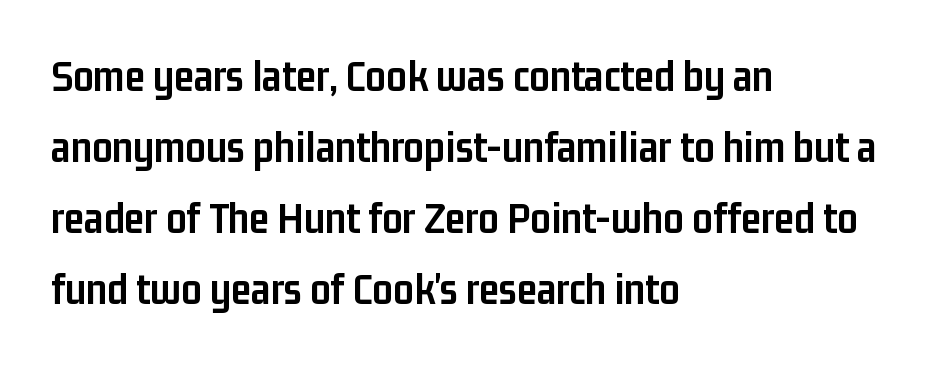
The image shows 45 px semibold, condensed sans-serif type, upright; set left-aligned, normal line spacing (1.58x), normal letter spacing, not underlined; low stroke contrast and a medium x-height.
